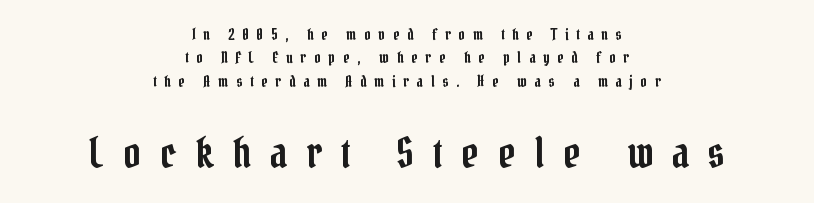
The image shows 41 px condensed serif type, upright; set centered, normal line spacing (1.46x), unusually wide letter spacing (+0.47 em), not underlined; the second (bottom) block is 2.56x larger; low stroke contrast and a medium x-height.
